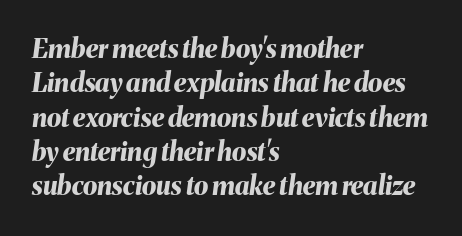
The rendering anchors every line to the left-hand side. Normally led — the rows are evenly, conventionally spaced. There's an unmistakable incline to the writing here. Nobody drew a line under any word here. Each glyph is drawn with heavy, bold strokes. Each word holds together tightly as a unit, with standard inter-letter gaps.
